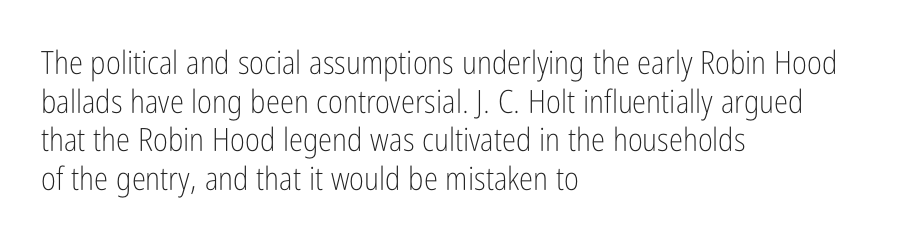
Here the designer chose a conventional face with non-uniform glyph widths. These lines stack with their left ends in a neat column. Observe the ordinary spacing: letters are neighbours, not strangers. The font is comparable to plain body text, perhaps lighter.
